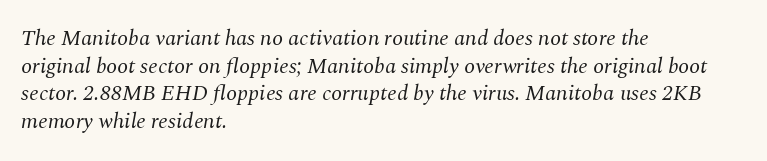
{"italic": "yes", "lean": "right", "slant_degrees": 10, "bold": "no", "underline": "no", "align": "left", "line_spacing": "normal", "line_spacing_ratio": 1.26, "letter_spacing": "normal", "letter_spacing_em": 0.0, "glyph_px": 22}
